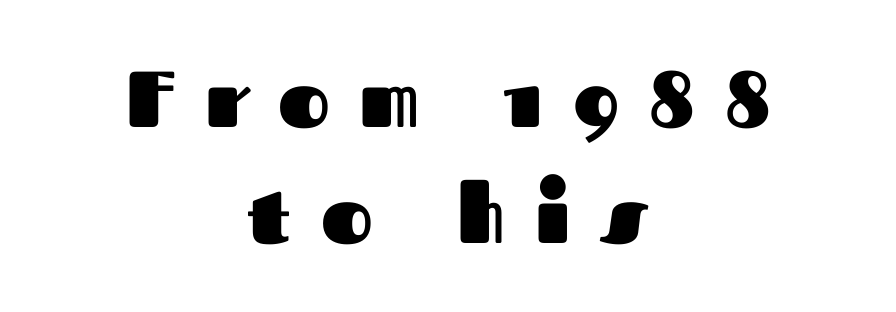
In terms of posture, this sample is upright. Spacing verdict: proportional, widths tailored to each character. The text was rendered using a sans face with plain stroke endings. The gap between lines stays unmarked.
